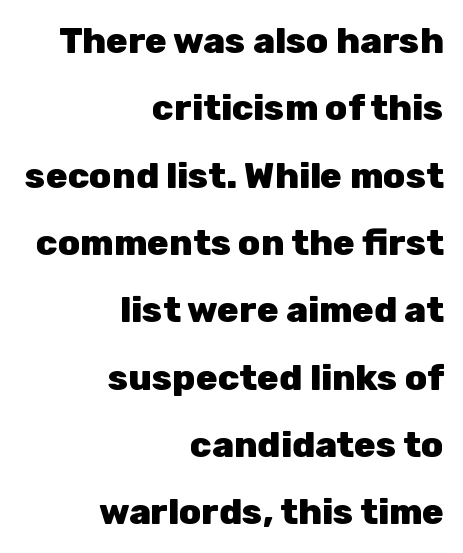
The image shows 36 px heavy sans-serif type, upright; set right-aligned, line spacing 1.87x, normal letter spacing, not underlined; low stroke contrast and a medium x-height.
